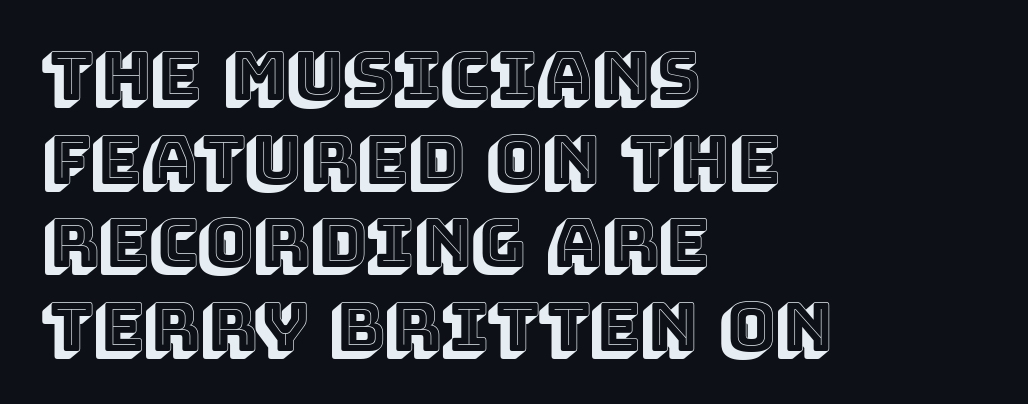
The image shows 67 px text type, upright; set left-aligned, normal line spacing (1.25x), normal letter spacing, not underlined; a large x-height.
